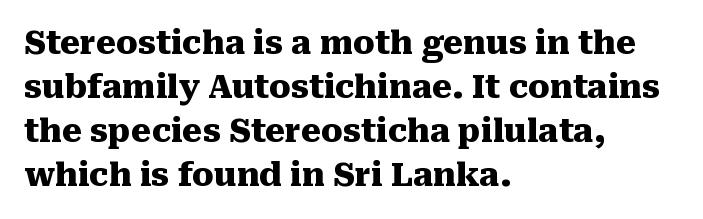
Q: Is the text bold? A: Yes.
Q: Is the text italic (slanted)? A: No, it is upright.
Q: Is the typeface a serif or a sans-serif typeface? A: Serif.
Q: Is the text underlined? A: No.
Q: How is the paragraph aligned? A: Left-aligned.
Q: Is the spacing between letters normal or unusually wide? A: Normal.
Q: Is the spacing between lines tight, normal or loose? A: Normal.
Q: Width (condensed, normal, or wide)? A: Normal.
Q: Stroke contrast? A: Medium.
Q: x-height? A: Medium.
Q: Monospaced? A: No.
